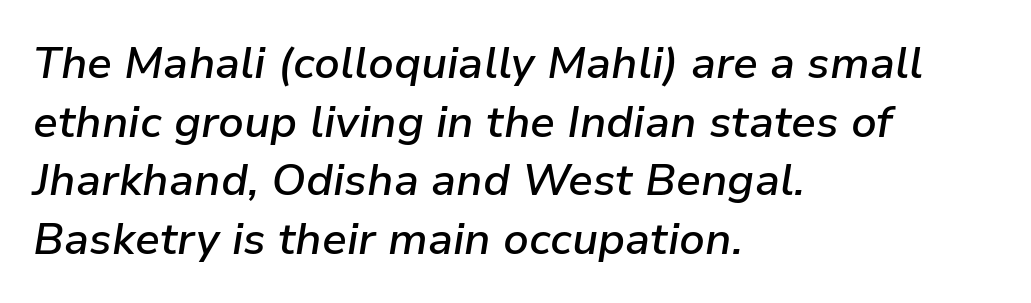
The image shows 44 px semibold type, italic (leaning right); set left-aligned, normal line spacing (1.33x), normal letter spacing, not underlined; low stroke contrast and a medium x-height.
